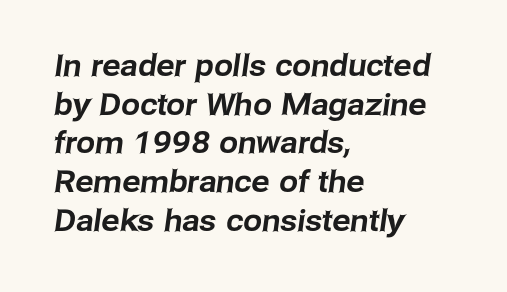
The image shows 30 px sans-serif type; set left-aligned, normal line spacing (1.29x), normal letter spacing, not underlined; low stroke contrast and a medium x-height.
